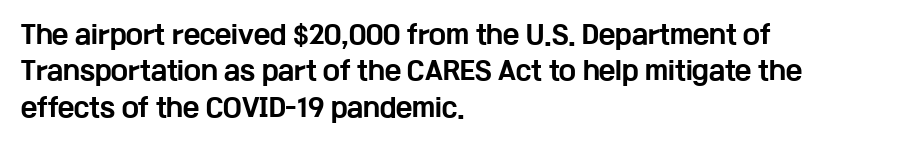
The letters are bold, with thick, heavy strokes. If you measured baseline to baseline, you'd find a middling distance. Posture: straight, roman, zero tilt. No word sits above an underline.
